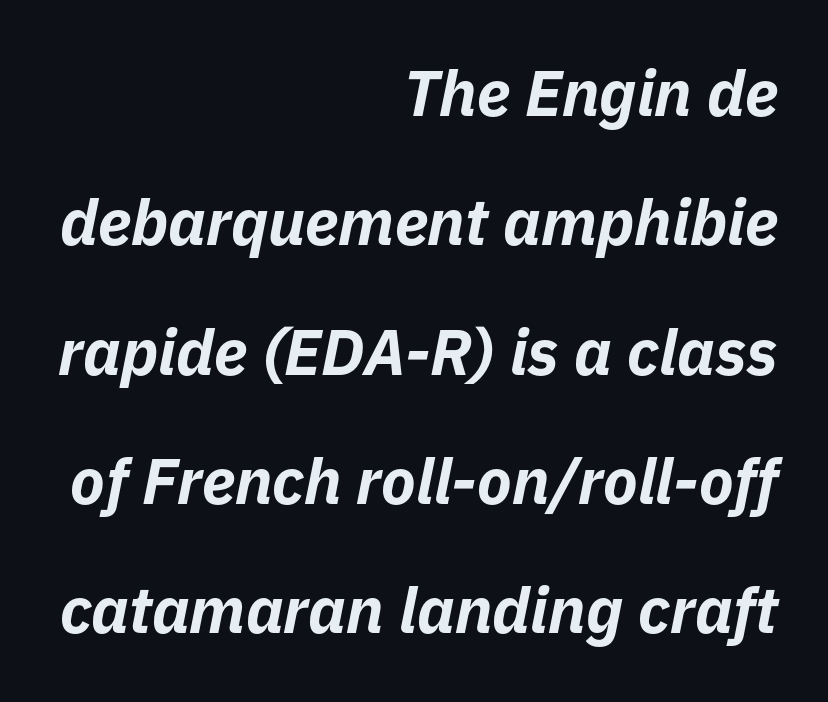
Q: Is the text bold? A: Yes.
Q: Is the text italic (slanted)? A: Yes, it leans right by about 11 degrees.
Q: Is the text underlined? A: No.
Q: How is the paragraph aligned? A: Right-aligned.
Q: Is the spacing between letters normal or unusually wide? A: Normal.
Q: Is the spacing between lines tight, normal or loose? A: Loose.
Q: Width (condensed, normal, or wide)? A: Normal.
Q: Stroke contrast? A: Low.
Q: x-height? A: Medium.
Q: Monospaced? A: No.
